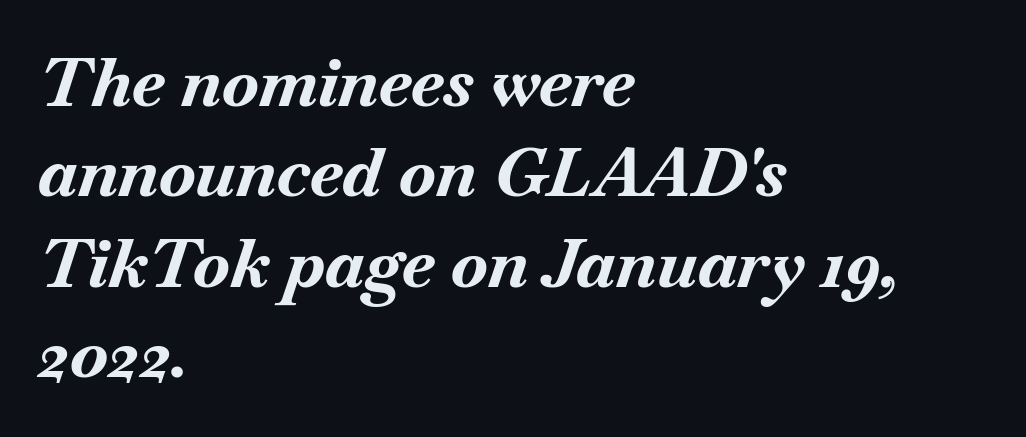
Q: Is the text bold? A: Yes.
Q: Is the text italic (slanted)? A: Yes, it leans right by about 18 degrees.
Q: Is the text underlined? A: No.
Q: How is the paragraph aligned? A: Left-aligned.
Q: Is the spacing between letters normal or unusually wide? A: Normal.
Q: Is the spacing between lines tight, normal or loose? A: Normal.
Q: Width (condensed, normal, or wide)? A: Normal.
Q: Stroke contrast? A: Medium.
Q: x-height? A: Small.
Q: Monospaced? A: No.
